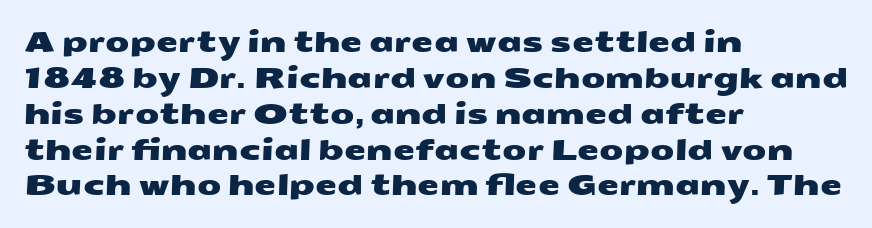
The image shows 28 px wide sans-serif type; set left-aligned, normal line spacing (1.28x), normal letter spacing, not underlined; medium stroke contrast and a medium x-height.
